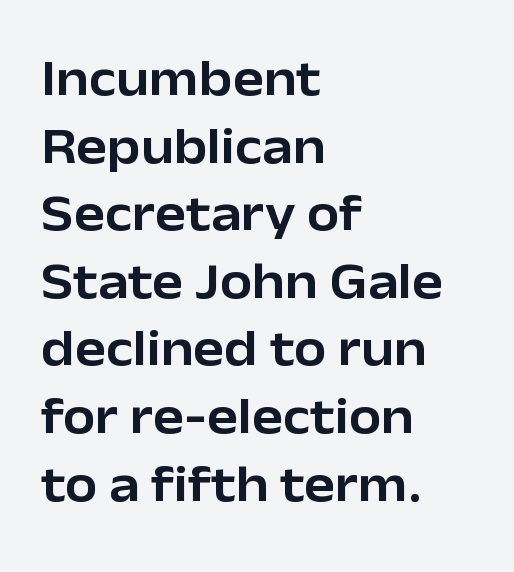
Q: Is the text italic (slanted)? A: No, it is upright.
Q: Is the typeface a serif or a sans-serif typeface? A: Sans-serif.
Q: Is the text underlined? A: No.
Q: How is the paragraph aligned? A: Left-aligned.
Q: Is the spacing between letters normal or unusually wide? A: Normal.
Q: Is the spacing between lines tight, normal or loose? A: Normal.
Q: Width (condensed, normal, or wide)? A: Normal.
Q: Stroke contrast? A: Low.
Q: x-height? A: Medium.
Q: Monospaced? A: No.
